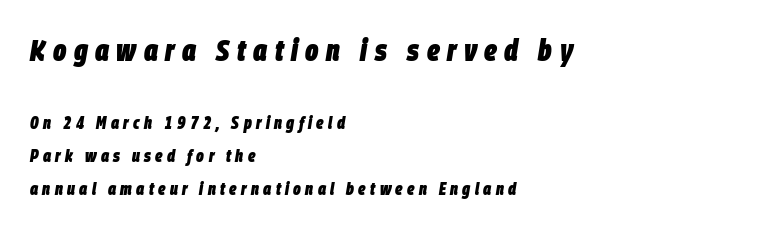
The image shows 31 px heavy, condensed type, italic (leaning right); set left-aligned, line spacing 1.82x, unusually wide letter spacing (+0.24 em), not underlined; the first (top) block is 1.72x larger; low stroke contrast and a large x-height.
